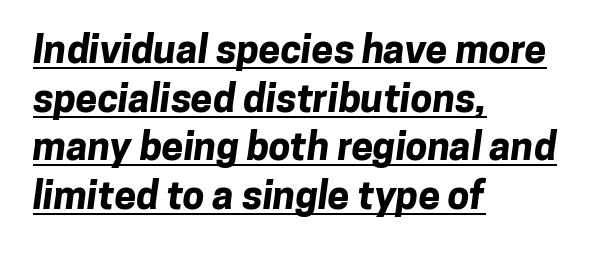
The image shows 39 px bold sans-serif type; set left-aligned, normal line spacing (1.25x), normal letter spacing, underlined; low stroke contrast and a medium x-height.
